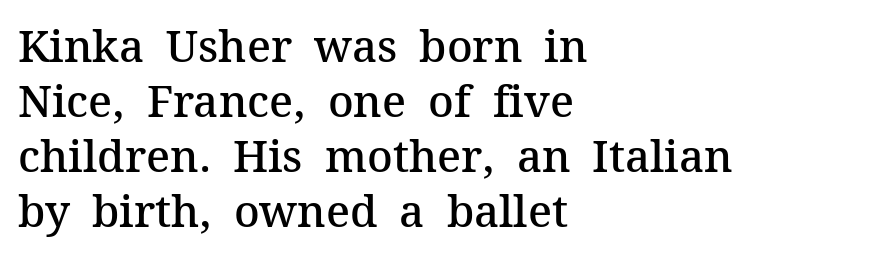
Q: Is the text bold? A: Semi-bold.
Q: Is the text italic (slanted)? A: No, it is upright.
Q: Is the typeface a serif or a sans-serif typeface? A: Serif.
Q: Is the text underlined? A: No.
Q: How is the paragraph aligned? A: Left-aligned.
Q: Is the spacing between letters normal or unusually wide? A: Normal.
Q: Is the spacing between lines tight, normal or loose? A: Normal.
Q: Width (condensed, normal, or wide)? A: Normal.
Q: Stroke contrast? A: Medium.
Q: x-height? A: Medium.
Q: Monospaced? A: No.
